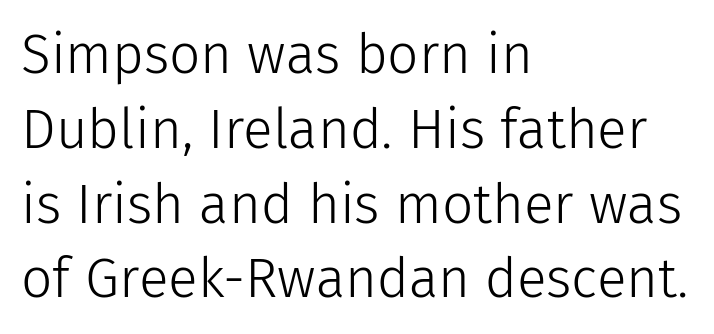
{"serif": "no", "italic": "no", "bold": "no", "weight": "light", "width": "normal", "stroke_contrast": "low", "x_height": "medium", "monospaced": "no", "underline": "no", "align": "left", "line_spacing": "normal", "line_spacing_ratio": 1.36, "letter_spacing": "normal", "letter_spacing_em": 0.0, "glyph_px": 55}
